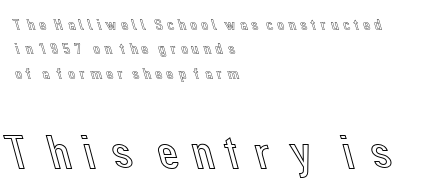
A typesetter would call this leading conventional body-copy spacing. Descenders hang freely into open space. Each letter keeps its own natural width here, so spacing adapts to shape. Which chunk is bigger? The second one — the bottom block dwarfs the top. These lines are set flush left with a ragged right edge.
